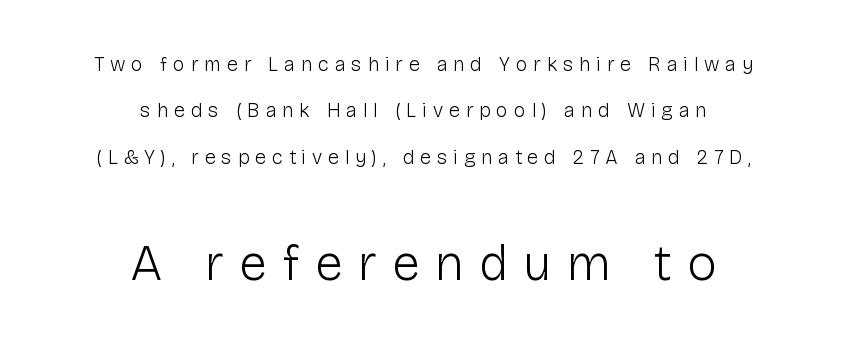
The image shows 51 px light sans-serif type, upright; set centered, loose line spacing (2.32x), unusually wide letter spacing (+0.29 em), not underlined; the second (bottom) block is 2.55x larger; low stroke contrast and a medium x-height.
